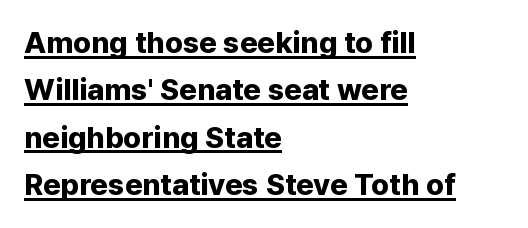
{"serif": "no", "italic": "no", "bold": "yes", "weight": "bold", "width": "normal", "stroke_contrast": "low", "x_height": "medium", "monospaced": "no", "underline": "yes", "align": "left", "line_spacing": "normal", "line_spacing_ratio": 1.58, "letter_spacing": "normal", "letter_spacing_em": 0.0, "glyph_px": 30}
